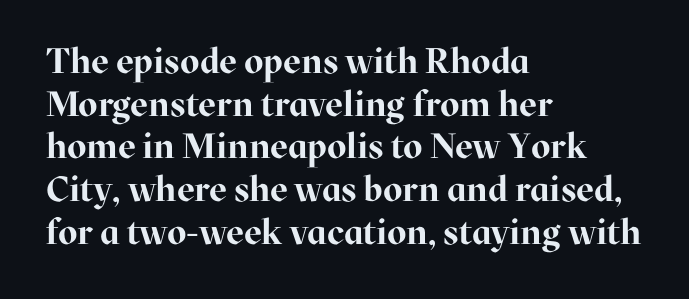
The image shows 35 px bold serif type, upright; set left-aligned, line spacing 1.22x, normal letter spacing, not underlined; high stroke contrast and a medium x-height.
